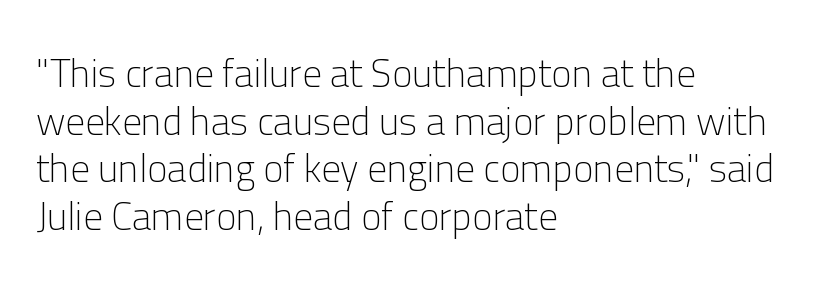
The image shows 39 px light sans-serif type, upright; set left-aligned, line spacing 1.22x, normal letter spacing, not underlined; low stroke contrast and a medium x-height.
